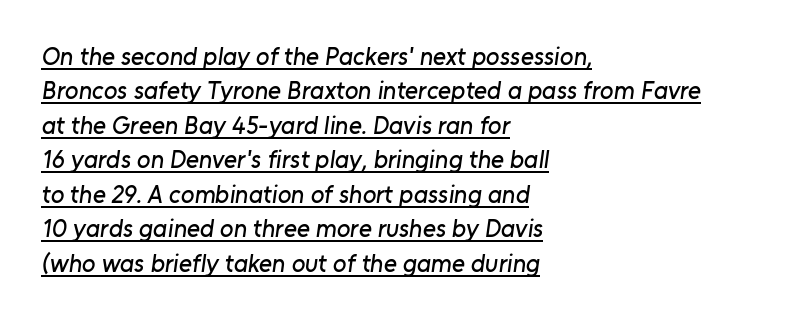
{"underline": "yes", "align": "left", "line_spacing": "normal", "line_spacing_ratio": 1.38, "letter_spacing": "normal", "letter_spacing_em": 0.0, "glyph_px": 25}
